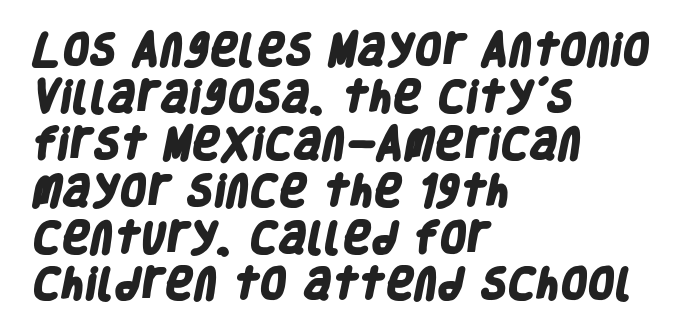
Q: Is the text bold? A: Yes.
Q: Is the typeface a serif or a sans-serif typeface? A: Sans-serif.
Q: Is the text underlined? A: No.
Q: How is the paragraph aligned? A: Left-aligned.
Q: Is the spacing between letters normal or unusually wide? A: Normal.
Q: Is the spacing between lines tight, normal or loose? A: Normal.
Q: Width (condensed, normal, or wide)? A: Condensed.
Q: Stroke contrast? A: Low.
Q: x-height? A: Large.
Q: Monospaced? A: No.
